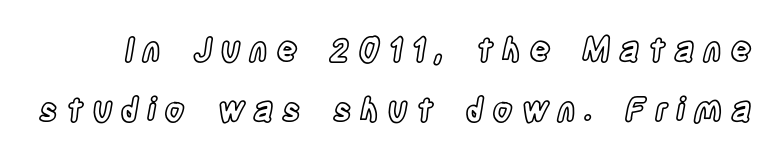
Q: Is the text italic (slanted)? A: Yes.
Q: Is the text underlined? A: No.
Q: Is the spacing between letters normal or unusually wide? A: Unusually wide.
Q: Width (condensed, normal, or wide)? A: Condensed.
Q: x-height? A: Large.
Q: Monospaced? A: No.
